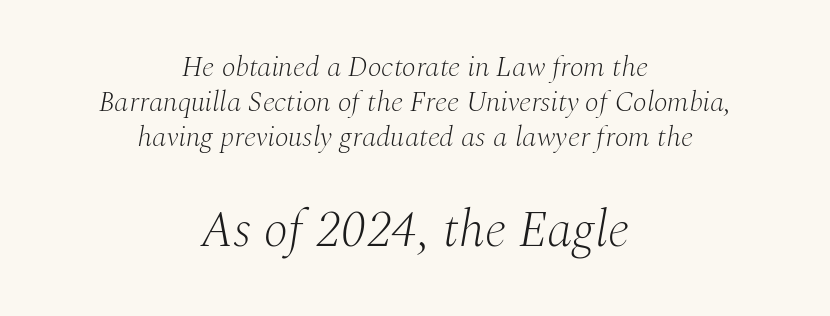
Q: Is the text bold? A: No.
Q: Is the text italic (slanted)? A: Yes, it leans right by about 10 degrees.
Q: Is the typeface a serif or a sans-serif typeface? A: Serif.
Q: Is the text underlined? A: No.
Q: How is the paragraph aligned? A: Centered.
Q: Is the spacing between letters normal or unusually wide? A: Normal.
Q: Which block of text is set in a larger size, the first (top) or the second (bottom)? A: The second (bottom) one.
Q: Width (condensed, normal, or wide)? A: Normal.
Q: Stroke contrast? A: Medium.
Q: x-height? A: Medium.
Q: Monospaced? A: No.
